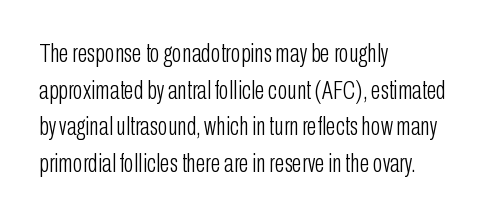
In CSS terms this would be text-align: left. The words here are not underlined. The font is comparable to plain body text, perhaps lighter. Every character sits straight up, as roman type does. The vertical gap from one line to the next is medium. Compared with typical body copy, the letter spacing here is the same.
